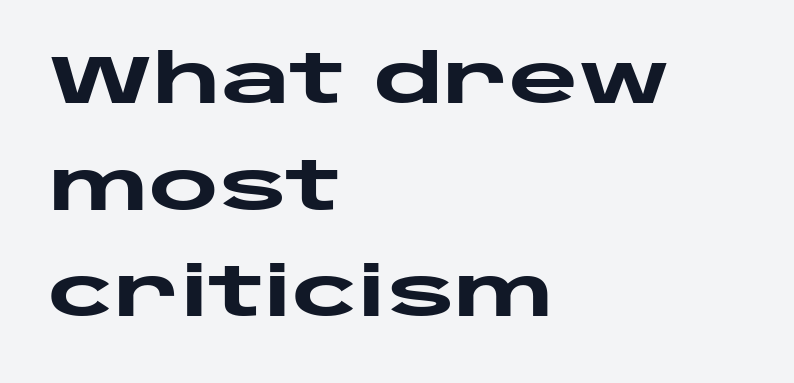
{"serif": "no", "italic": "no", "bold": "yes", "weight": "heavy", "width": "wide", "stroke_contrast": "low", "x_height": "large", "monospaced": "no", "underline": "no", "align": "left", "line_spacing": "normal", "line_spacing_ratio": 1.59, "letter_spacing": "normal", "letter_spacing_em": 0.0, "glyph_px": 67}
